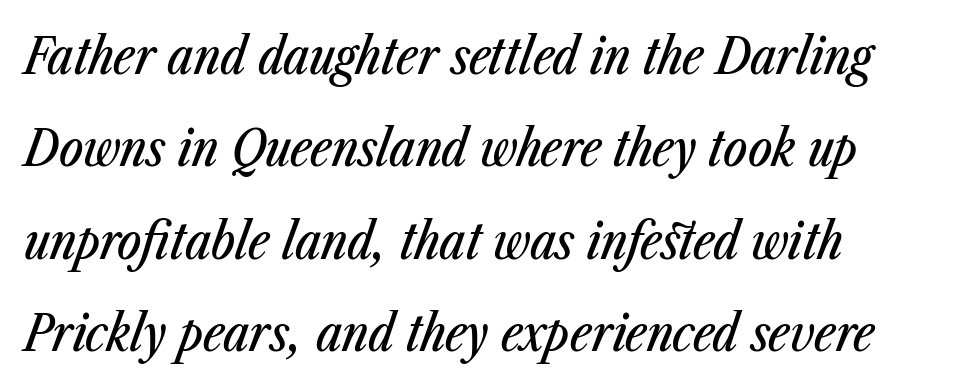
{"italic": "yes", "lean": "right", "slant_degrees": 23, "width": "condensed", "stroke_contrast": "low", "x_height": "medium", "monospaced": "no", "underline": "no", "align": "left", "line_spacing_ratio": 1.81, "letter_spacing": "normal", "letter_spacing_em": 0.0, "glyph_px": 51}
